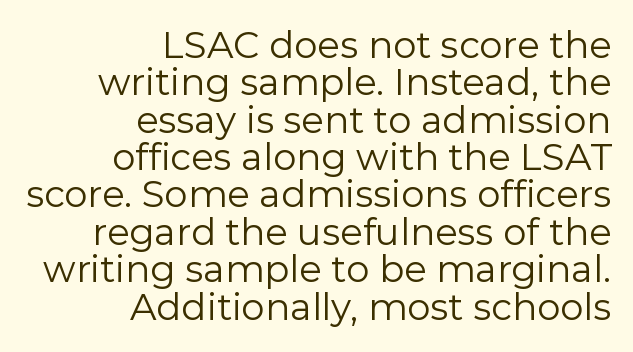
The image shows 37 px regular-weight sans-serif type, upright; set right-aligned, tight line spacing (1.01x), normal letter spacing, not underlined; low stroke contrast and a medium x-height.
